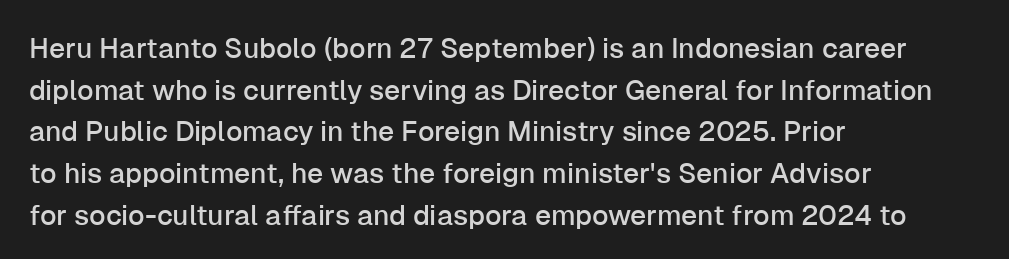
Q: Is the text italic (slanted)? A: No, it is upright.
Q: Is the typeface a serif or a sans-serif typeface? A: Sans-serif.
Q: Is the text underlined? A: No.
Q: How is the paragraph aligned? A: Left-aligned.
Q: Is the spacing between letters normal or unusually wide? A: Normal.
Q: Is the spacing between lines tight, normal or loose? A: Normal.
Q: Width (condensed, normal, or wide)? A: Normal.
Q: Stroke contrast? A: Low.
Q: x-height? A: Medium.
Q: Monospaced? A: No.
